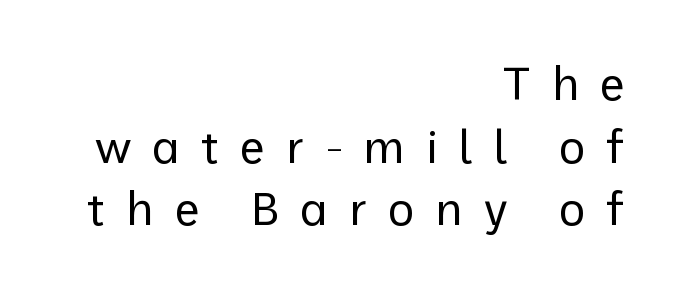
Each new line begins a customary step beneath the previous one. Compared with typical body copy, the letter spacing here is much looser. Stem width sits at or under what a default text font uses. Does the lettering tilt? It doesn't — this is upright. Bare-footed words on every line.
